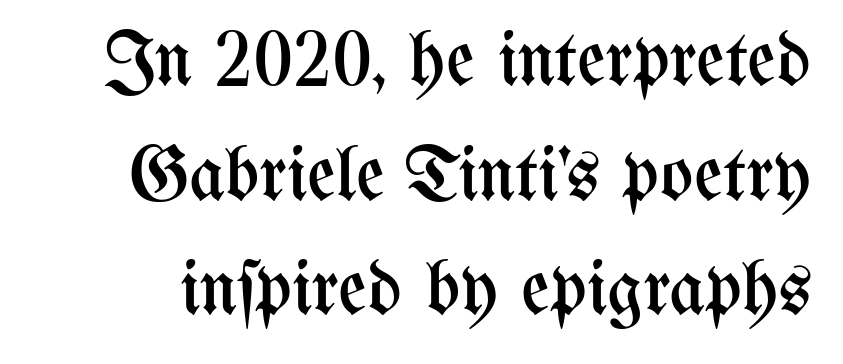
Q: Is the text bold? A: No.
Q: Is the text italic (slanted)? A: No, it is upright.
Q: Is the text underlined? A: No.
Q: Is the spacing between letters normal or unusually wide? A: Normal.
Q: Is the spacing between lines tight, normal or loose? A: Normal.
Q: Width (condensed, normal, or wide)? A: Condensed.
Q: Stroke contrast? A: Medium.
Q: x-height? A: Medium.
Q: Monospaced? A: No.
